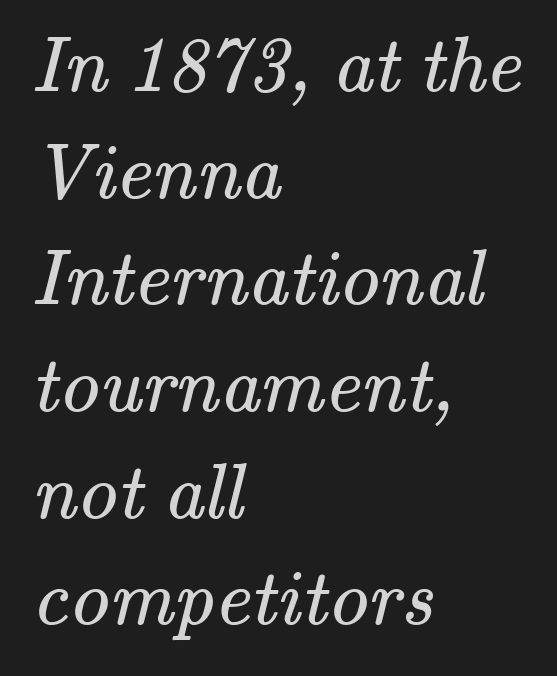
Q: Is the text bold? A: No.
Q: Is the typeface a serif or a sans-serif typeface? A: Serif.
Q: Is the text underlined? A: No.
Q: How is the paragraph aligned? A: Left-aligned.
Q: Is the spacing between letters normal or unusually wide? A: Normal.
Q: Is the spacing between lines tight, normal or loose? A: Normal.
Q: Width (condensed, normal, or wide)? A: Normal.
Q: Stroke contrast? A: Medium.
Q: x-height? A: Small.
Q: Monospaced? A: No.
